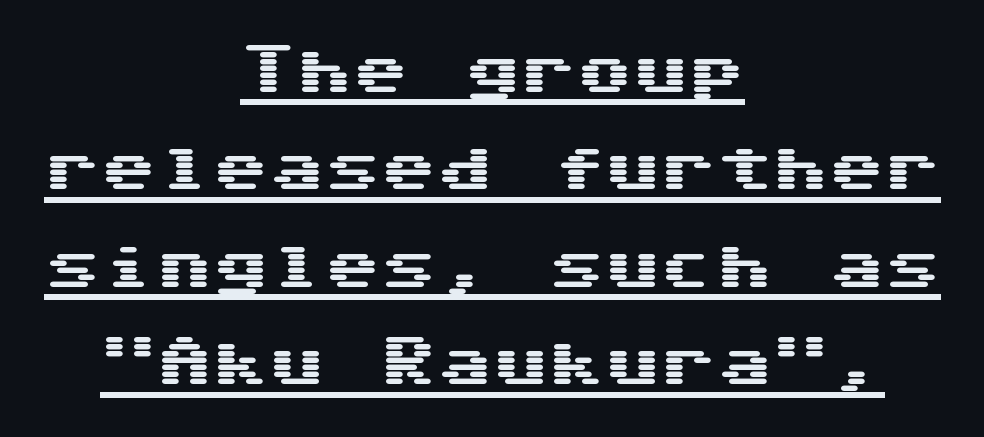
The sample's only ornament is a line tracing under the words. These lines keep a tight, regular rhythm from letter to letter. This is the regular roman posture of the typeface. The rendering shows plain stroke endings on the letterforms — a sans-serif design. This rendering uses center alignment, leaving both contours irregular but symmetric.
